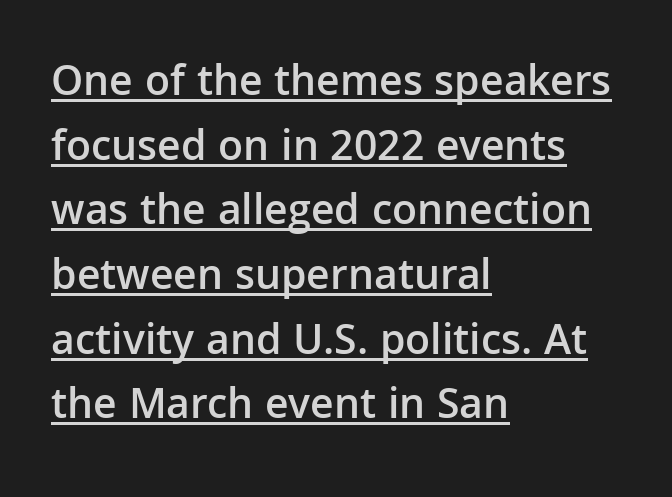
{"serif": "no", "italic": "no", "bold": "semi", "weight": "semibold", "width": "normal", "stroke_contrast": "low", "x_height": "medium", "monospaced": "no", "underline": "yes", "align": "left", "line_spacing": "normal", "line_spacing_ratio": 1.47, "letter_spacing": "normal", "letter_spacing_em": 0.0, "glyph_px": 44}
